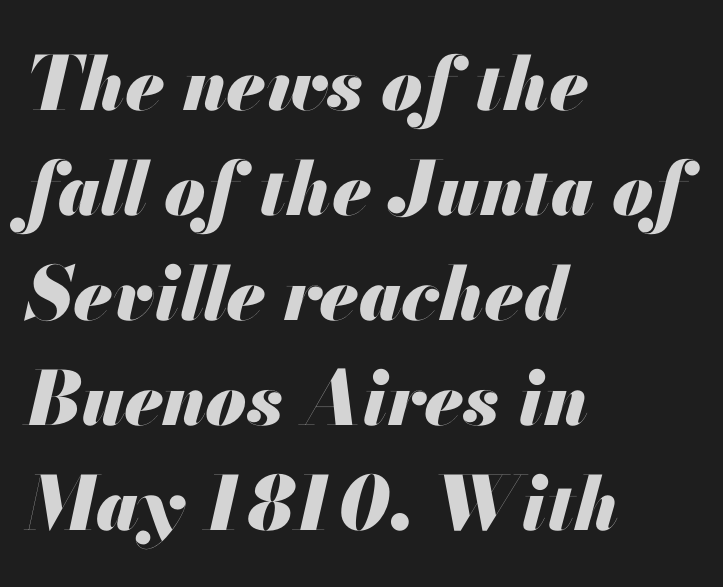
Would a proofreader flag this as italicized? Yes. The leading is moderate, giving the passage an even texture. Here the designer chose a conventional face with non-uniform glyph widths. Short note: letters normally spaced. The baseline area is clear.
